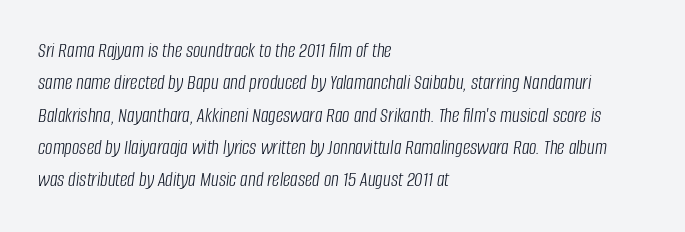
Q: Is the text bold? A: No.
Q: Is the text italic (slanted)? A: Yes, it leans right by about 8 degrees.
Q: Is the text underlined? A: No.
Q: How is the paragraph aligned? A: Left-aligned.
Q: Is the spacing between letters normal or unusually wide? A: Normal.
Q: Is the spacing between lines tight, normal or loose? A: Normal.
